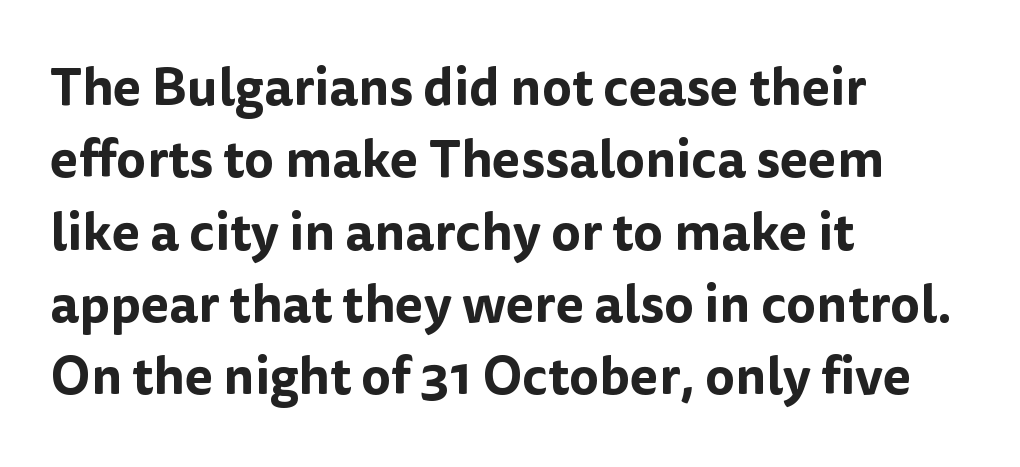
{"serif": "no", "italic": "no", "width": "normal", "stroke_contrast": "low", "x_height": "medium", "monospaced": "no", "underline": "no", "align": "left", "line_spacing": "normal", "line_spacing_ratio": 1.39, "letter_spacing": "normal", "letter_spacing_em": 0.0, "glyph_px": 52}
